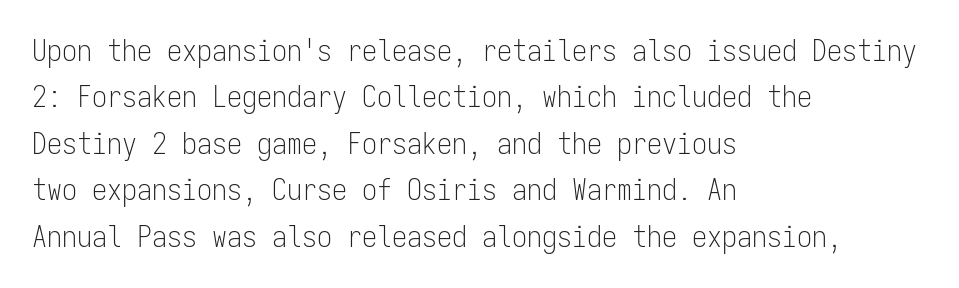
The image shows 30 px light, condensed sans-serif type, upright, monospaced; set left-aligned, normal line spacing (1.55x), normal letter spacing, not underlined; low stroke contrast and a medium x-height.
